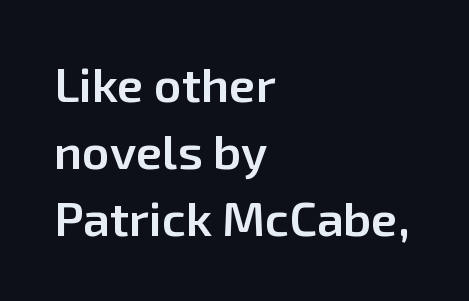
The image shows 48 px semibold sans-serif type, upright; set left-aligned, normal line spacing (1.4x), normal letter spacing, not underlined; low stroke contrast and a medium x-height.
